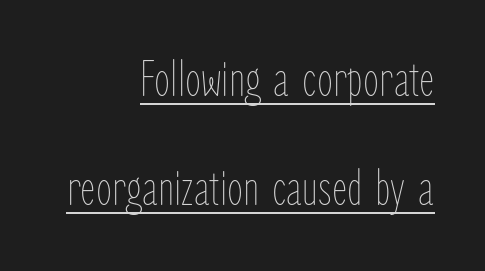
The image shows 52 px thin, condensed type, upright; set right-aligned, loose line spacing (2.09x), normal letter spacing, underlined; low stroke contrast and a medium x-height.
